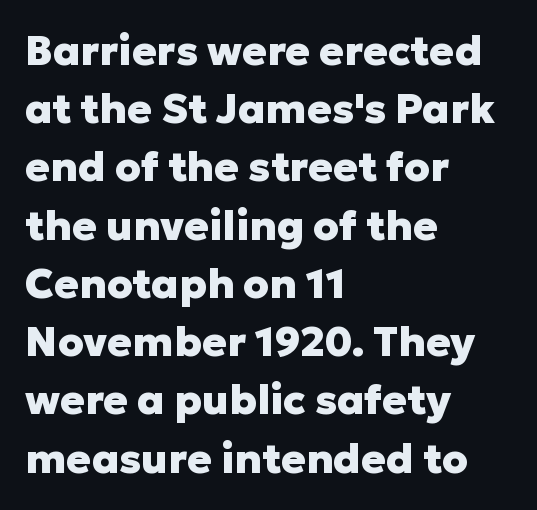
The image shows 41 px heavy sans-serif type, upright; set left-aligned, normal line spacing (1.42x), normal letter spacing, not underlined; low stroke contrast and a medium x-height.
